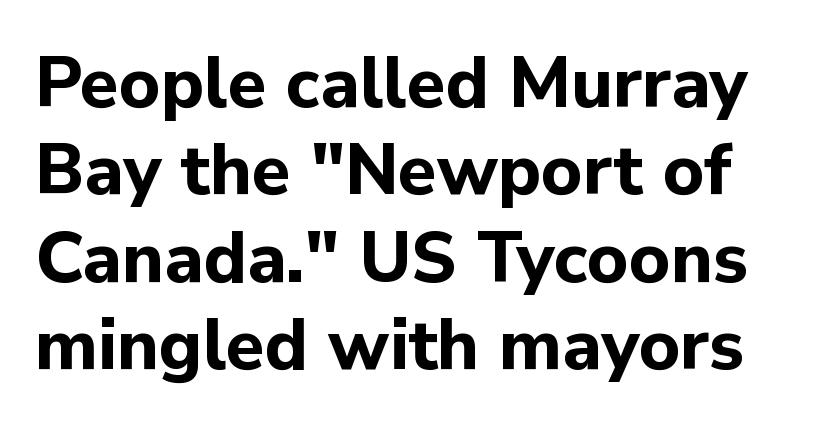
The image shows 71 px bold sans-serif type, upright; set line spacing 1.23x, normal letter spacing, not underlined; low stroke contrast and a medium x-height.
